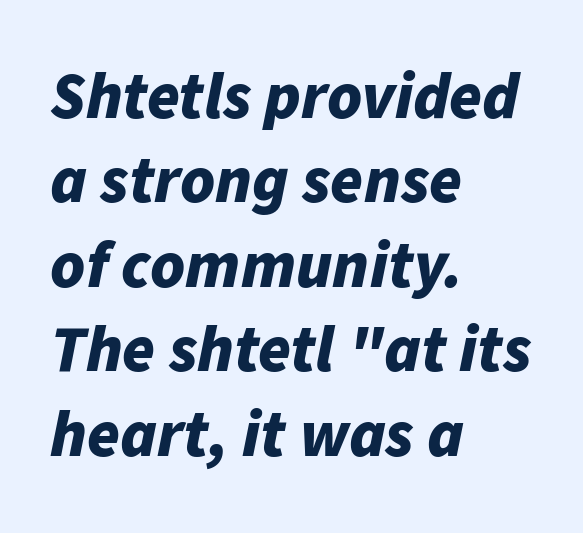
Words appear dense and cohesive because spacing is normal. Each row of text sits above clean, open space. Is the type slanted? Yes — the strokes lean at a clear angle. The strokes are fattened all the way to bold.
